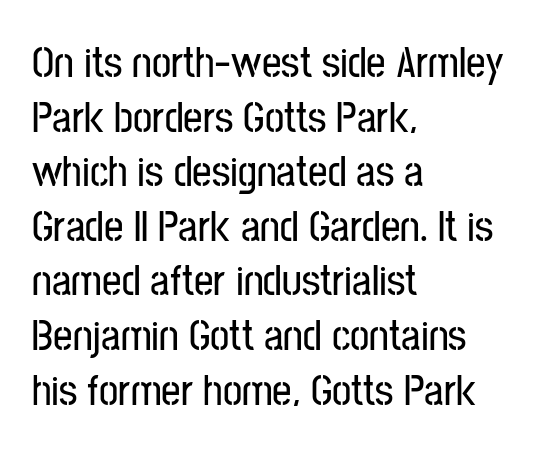
{"serif": "no", "italic": "no", "width": "condensed", "stroke_contrast": "low", "x_height": "medium", "monospaced": "no", "underline": "no", "align": "left", "line_spacing": "normal", "line_spacing_ratio": 1.27, "letter_spacing": "normal", "letter_spacing_em": 0.0, "glyph_px": 43}
